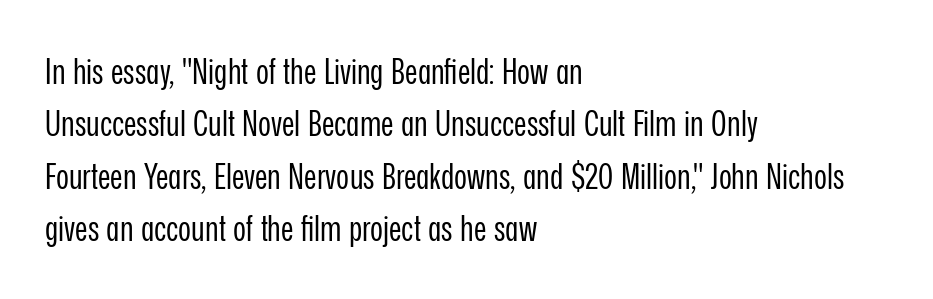
The image shows 35 px regular-weight, condensed sans-serif type, upright; set left-aligned, normal line spacing (1.5x), normal letter spacing, not underlined; low stroke contrast and a medium x-height.
